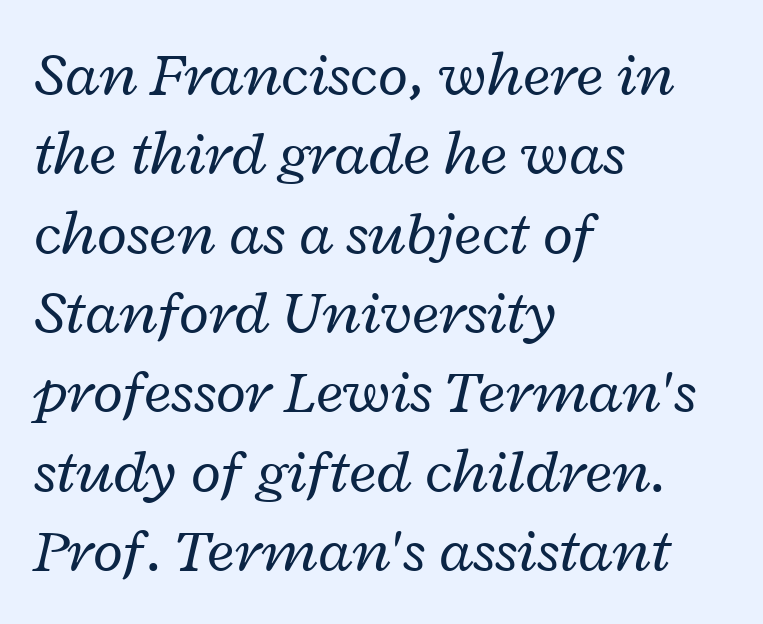
The image shows 62 px regular-weight, wide type, italic (leaning right); set left-aligned, normal line spacing (1.28x), normal letter spacing, not underlined; low stroke contrast and a medium x-height.
